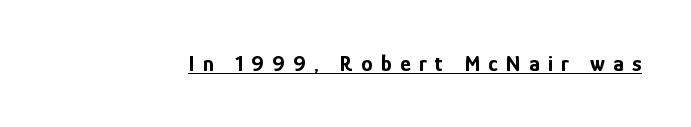
{"italic": "no", "bold": "yes", "underline": "yes", "letter_spacing": "wide", "letter_spacing_em": 0.35, "glyph_px": 23}
